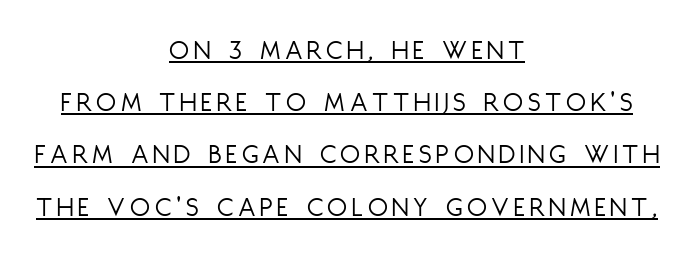
Honestly, the underline is the first thing you notice here. Alignment: centered. Varying glyph widths throughout — classic text-font behaviour. Characters remain perfectly vertical along every line.
